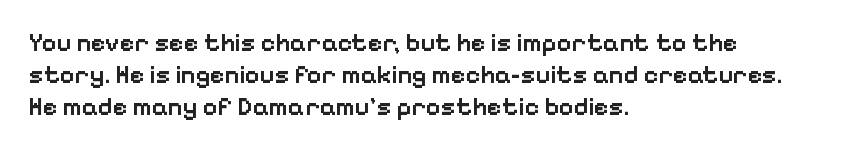
The image shows 25 px text type, upright; set left-aligned, normal line spacing (1.29x), normal letter spacing, not underlined.
